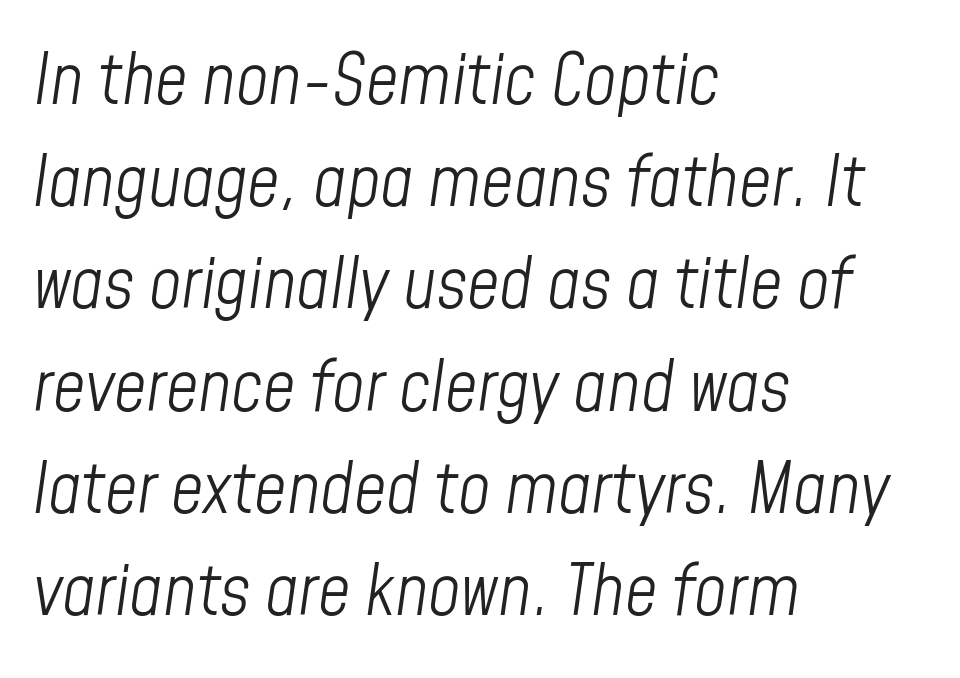
{"italic": "yes", "lean": "right", "slant_degrees": 8, "bold": "no", "weight": "light", "width": "condensed", "stroke_contrast": "low", "x_height": "medium", "monospaced": "no", "underline": "no", "align": "left", "line_spacing": "normal", "line_spacing_ratio": 1.44, "letter_spacing": "normal", "letter_spacing_em": 0.0, "glyph_px": 71}
